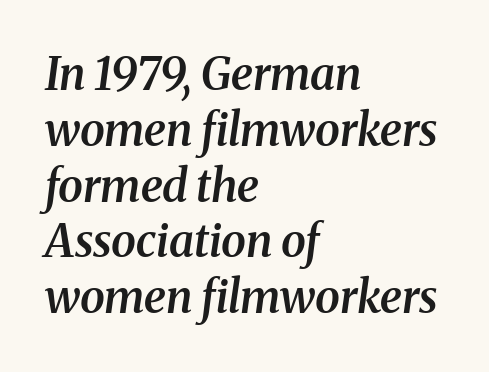
The image shows 45 px semibold serif type, italic (leaning right); set left-aligned, line spacing 1.24x, normal letter spacing, not underlined; medium stroke contrast and a medium x-height.
